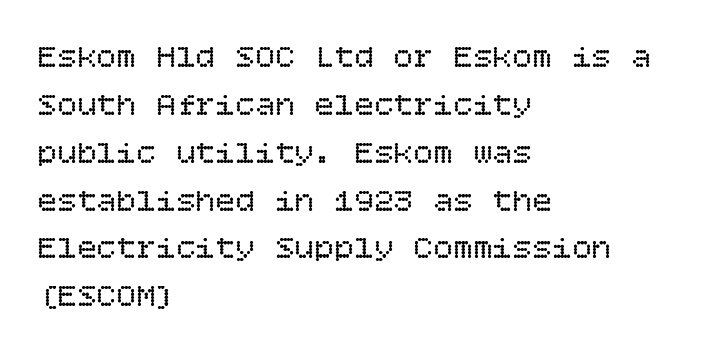
The image shows 33 px regular-weight type, upright; set left-aligned, normal line spacing (1.45x), normal letter spacing, not underlined; low stroke contrast and a large x-height.
